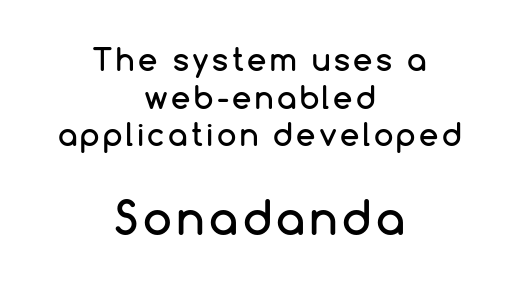
Grotesque or geometric, the face here clearly has no serifs. Each row of text sits above clean, open space. The font's upright variant was chosen for this text. A typesetter would call this proportional, since set widths differ per character. Compare the two chunks: the lower has the greater cap height.
